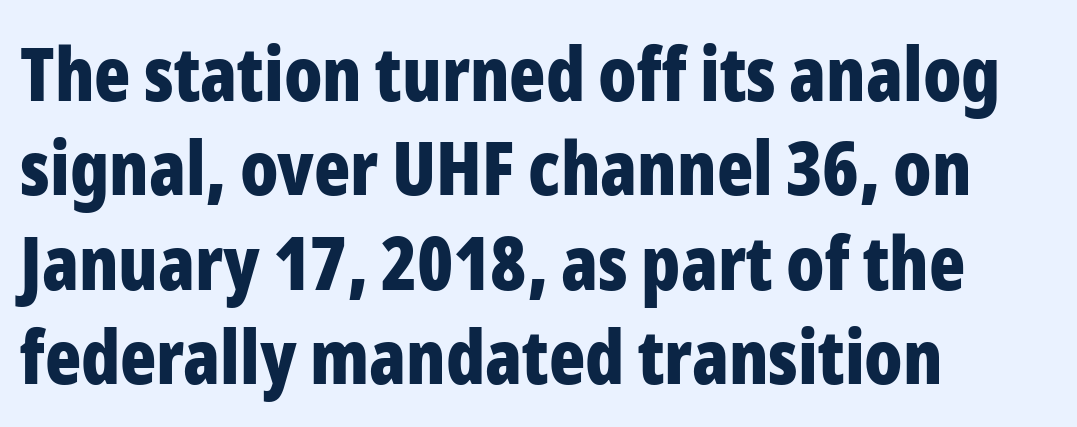
{"serif": "no", "italic": "no", "bold": "yes", "weight": "bold", "width": "condensed", "stroke_contrast": "low", "x_height": "medium", "monospaced": "no", "underline": "no", "align": "left", "line_spacing": "normal", "line_spacing_ratio": 1.26, "letter_spacing": "normal", "letter_spacing_em": 0.0, "glyph_px": 75}
